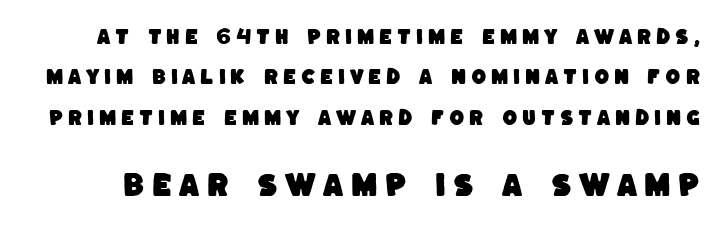
Words float on clear page, feet unadorned. Leading is clearly above the norm, producing a sparse column. This layout puts the modest block above and the oversized block below. The type is letterspaced generously, with wide tracking.
